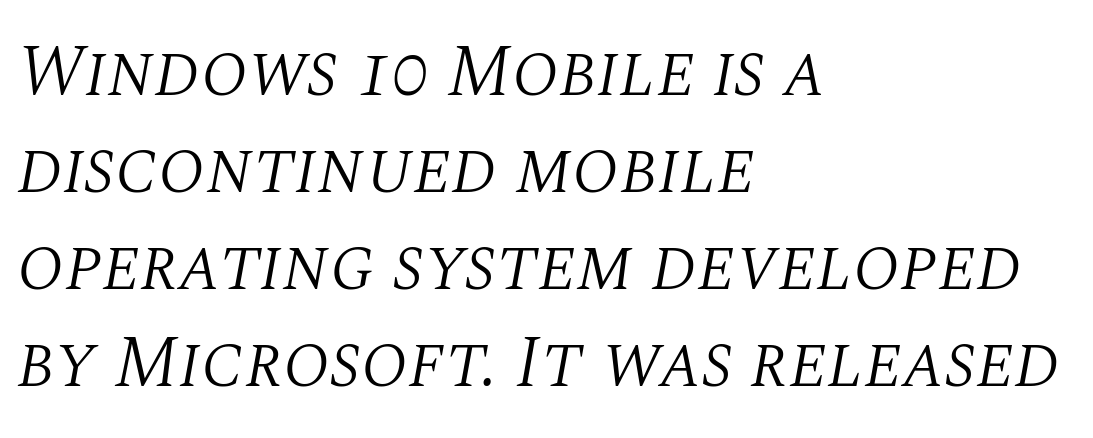
Each letter keeps its own natural width here, so spacing adapts to shape. Note: serifs present on the glyphs. How are the letters spaced? Ordinarily, with no added tracking. Is the stroke heavy? The answer is a plain regular-or-lighter.
